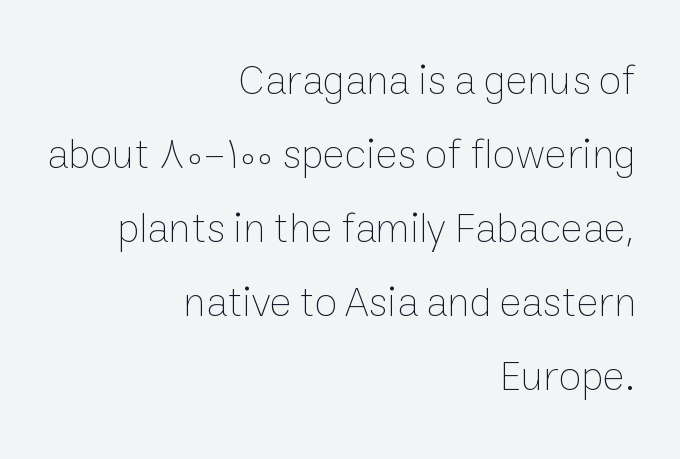
Q: Is the text bold? A: No.
Q: Is the text italic (slanted)? A: No, it is upright.
Q: Is the text underlined? A: No.
Q: How is the paragraph aligned? A: Right-aligned.
Q: Is the spacing between letters normal or unusually wide? A: Normal.
Q: Width (condensed, normal, or wide)? A: Normal.
Q: Stroke contrast? A: Low.
Q: x-height? A: Medium.
Q: Monospaced? A: No.
